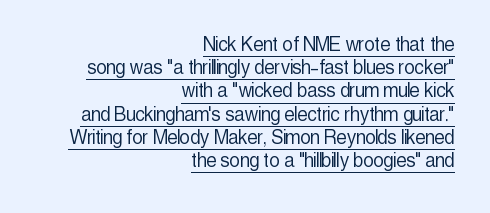
Q: Is the text bold? A: No.
Q: Is the text italic (slanted)? A: No, it is upright.
Q: Is the text underlined? A: Yes.
Q: How is the paragraph aligned? A: Right-aligned.
Q: Is the spacing between letters normal or unusually wide? A: Normal.
Q: Is the spacing between lines tight, normal or loose? A: Tight.
